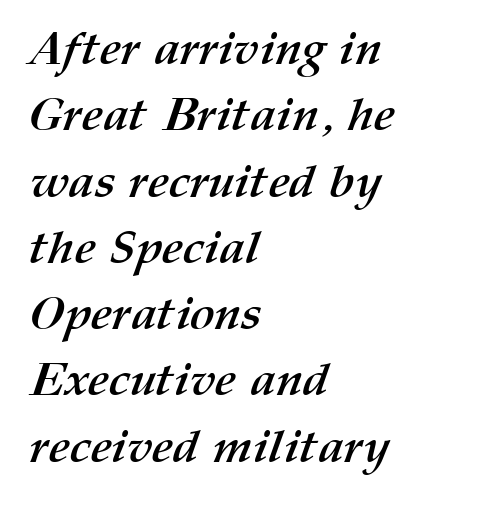
The image shows 47 px semibold type; set left-aligned, normal line spacing (1.41x), normal letter spacing, not underlined; medium stroke contrast and a medium x-height.
